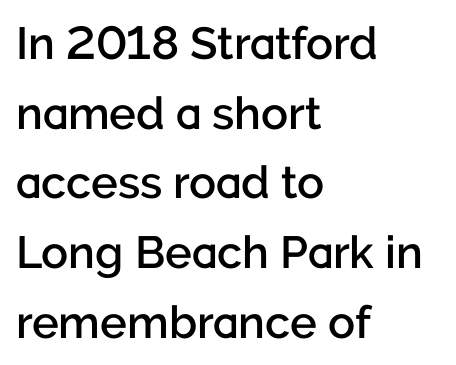
The letters carry no serifs — their stems end cleanly without finishing strokes. Is there any slant? The stems are plumb. A fair bit of extra ink — the face is semibold, not bold. Character widths vary here, with narrow letters taking less room than wide ones. Descender tails drop into unmarked territory. Leftover space on each line is placed entirely after the last word.
